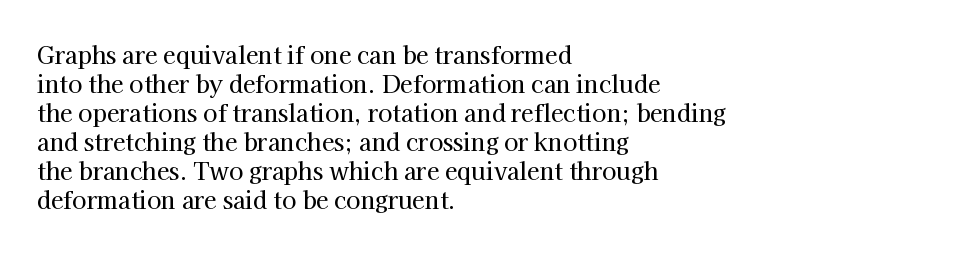
Posture: straight, roman, zero tilt. The passage shown is not underscored anywhere. The rendering anchors every line to the left-hand side. The gaps between neighbouring characters are ordinary and unremarkable.
